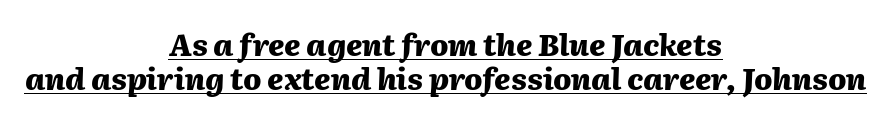
{"italic": "yes", "lean": "right", "slant_degrees": 2, "bold": "yes", "weight": "heavy", "width": "normal", "stroke_contrast": "medium", "x_height": "medium", "monospaced": "no", "underline": "yes", "align": "center", "line_spacing": "tight", "line_spacing_ratio": 1.13, "letter_spacing": "normal", "letter_spacing_em": 0.0, "glyph_px": 30}
